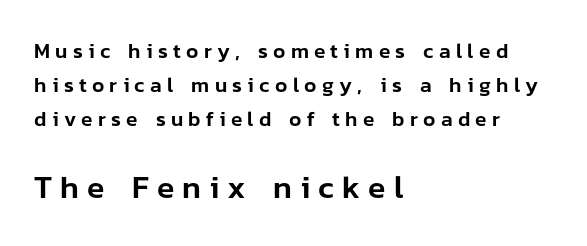
{"serif": "no", "italic": "no", "width": "normal", "stroke_contrast": "low", "x_height": "medium", "monospaced": "no", "underline": "no", "align": "left", "line_spacing": "normal", "line_spacing_ratio": 1.63, "letter_spacing": "wide", "letter_spacing_em": 0.25, "larger_block": "second", "size_ratio": 1.52, "glyph_px": 32}
